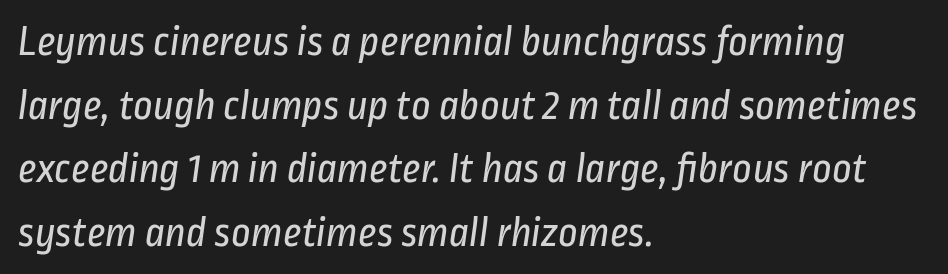
{"serif": "no", "bold": "no", "weight": "regular", "width": "condensed", "stroke_contrast": "low", "x_height": "medium", "monospaced": "no", "underline": "no", "align": "left", "line_spacing": "normal", "line_spacing_ratio": 1.48, "letter_spacing": "normal", "letter_spacing_em": 0.0, "glyph_px": 43}
